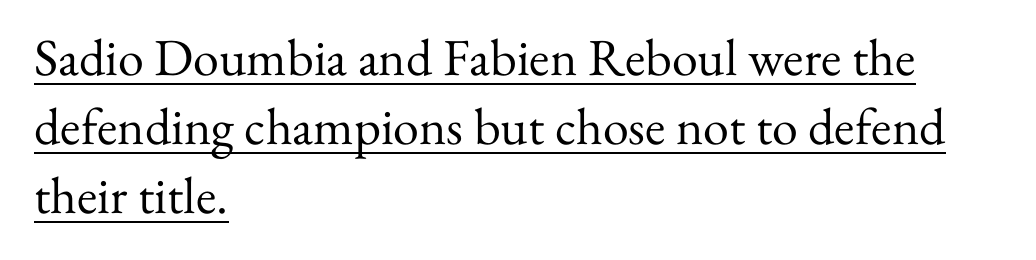
Q: Is the text bold? A: No.
Q: Is the text italic (slanted)? A: No, it is upright.
Q: Is the typeface a serif or a sans-serif typeface? A: Serif.
Q: Is the text underlined? A: Yes.
Q: How is the paragraph aligned? A: Left-aligned.
Q: Is the spacing between letters normal or unusually wide? A: Normal.
Q: Is the spacing between lines tight, normal or loose? A: Normal.
Q: Width (condensed, normal, or wide)? A: Normal.
Q: Stroke contrast? A: Medium.
Q: x-height? A: Small.
Q: Monospaced? A: No.
